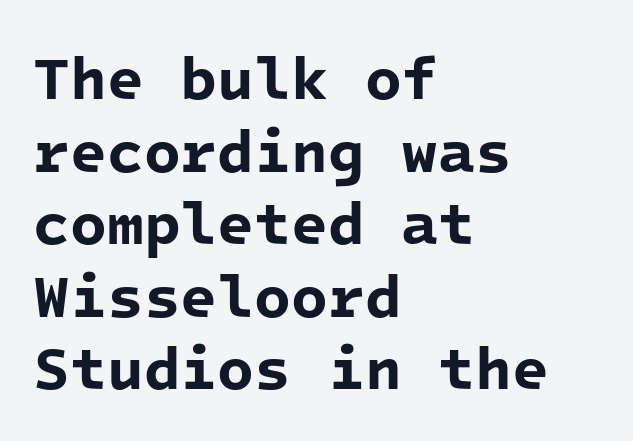
{"serif": "no", "bold": "yes", "weight": "bold", "width": "normal", "stroke_contrast": "low", "x_height": "medium", "monospaced": "yes", "underline": "no", "align": "left", "line_spacing_ratio": 1.21, "letter_spacing": "normal", "letter_spacing_em": 0.0, "glyph_px": 60}
